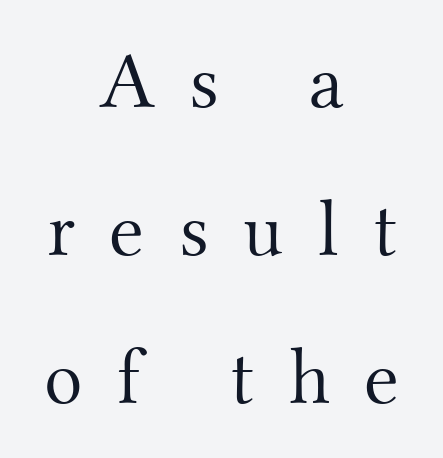
{"serif": "yes", "italic": "no", "bold": "no", "weight": "light", "width": "normal", "stroke_contrast": "medium", "x_height": "small", "monospaced": "no", "underline": "no", "align": "center", "line_spacing_ratio": 1.85, "letter_spacing": "wide", "letter_spacing_em": 0.43, "glyph_px": 80}
